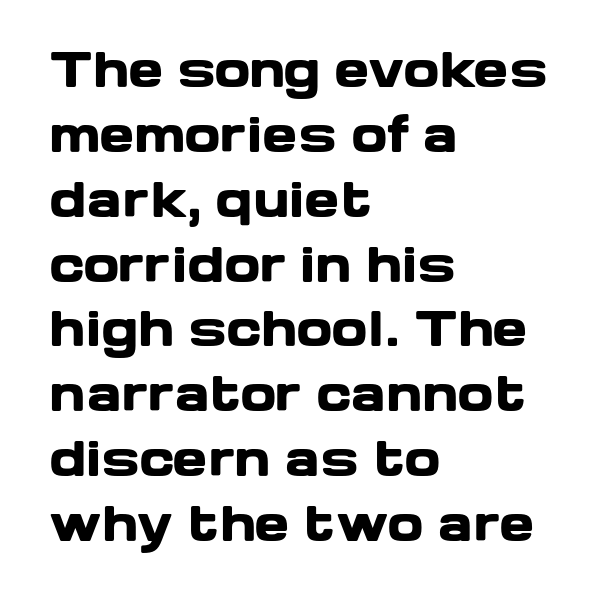
The image shows 47 px heavy, wide sans-serif type, upright; set left-aligned, normal line spacing (1.38x), normal letter spacing, not underlined; low stroke contrast and a medium x-height.
